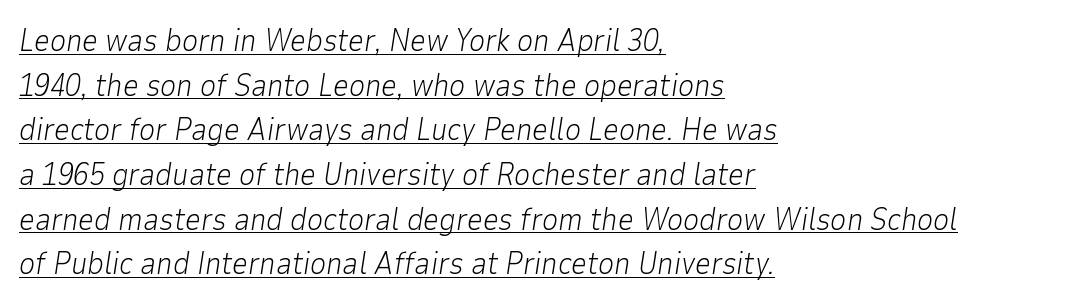
The image shows 31 px light type, italic (leaning right); set left-aligned, normal line spacing (1.44x), normal letter spacing, underlined; low stroke contrast and a medium x-height.
